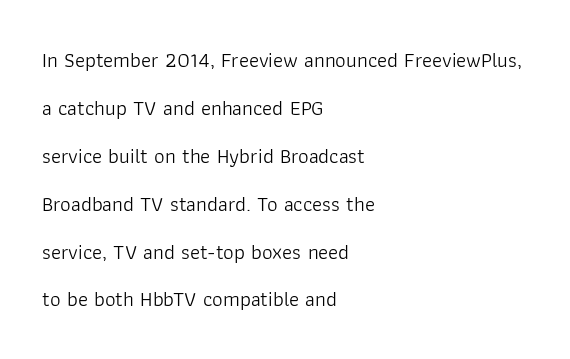
The image shows 21 px text type, upright; set left-aligned, loose line spacing (2.28x), normal letter spacing, not underlined.
